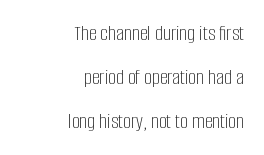
{"italic": "no", "bold": "no", "underline": "no", "align": "right", "line_spacing": "loose", "line_spacing_ratio": 1.99, "letter_spacing": "normal", "letter_spacing_em": 0.0, "glyph_px": 22}
